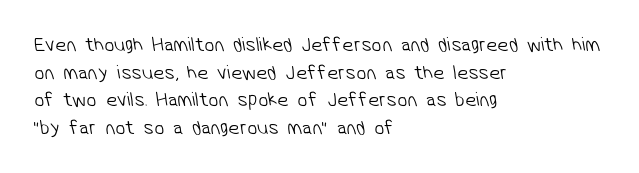
What's the leading like? Ordinary, nothing unusual. Here the glyphs are tracked normally, forming tight word shapes. Has an underline been added? It has not. The strokes carry an ordinary text weight at most.
